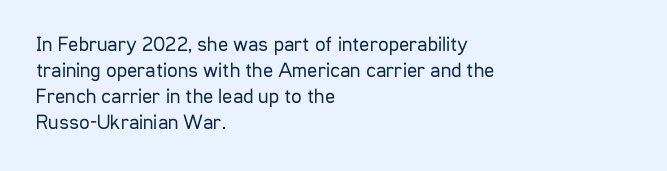
Q: Is the text bold? A: No.
Q: Is the text italic (slanted)? A: No, it is upright.
Q: Is the text underlined? A: No.
Q: How is the paragraph aligned? A: Left-aligned.
Q: Is the spacing between letters normal or unusually wide? A: Normal.
